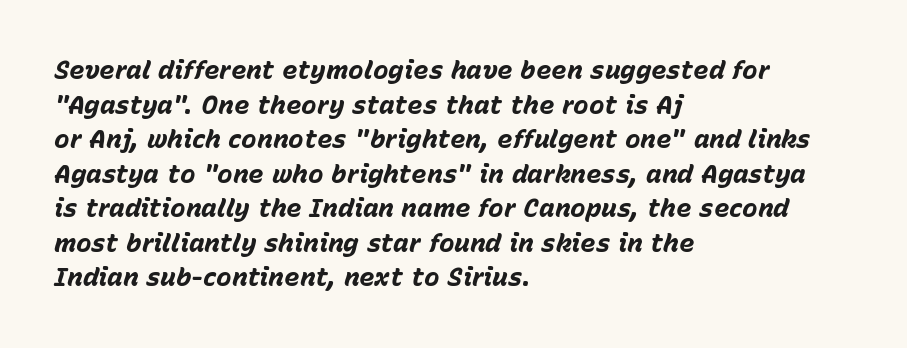
How would I describe the line gaps? Plain and ordinary. Plenty of ink on the page — the face is bold. A typesetter would mark this as italic. Decoration check: the copy has no underline.
